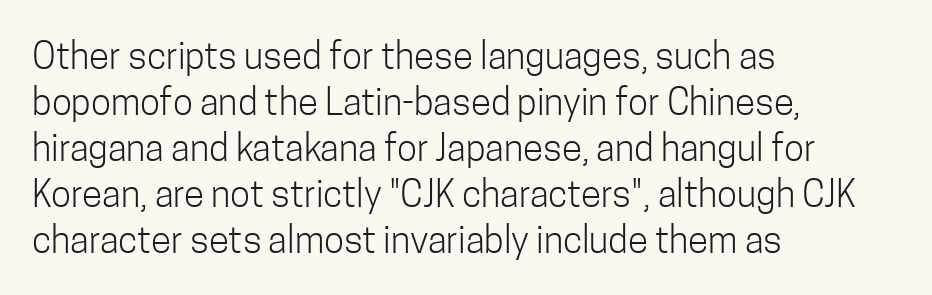
{"serif": "no", "italic": "no", "bold": "no", "weight": "light", "width": "condensed", "stroke_contrast": "low", "x_height": "medium", "monospaced": "no", "underline": "no", "align": "left", "line_spacing_ratio": 1.24, "letter_spacing": "normal", "letter_spacing_em": 0.0, "glyph_px": 37}
